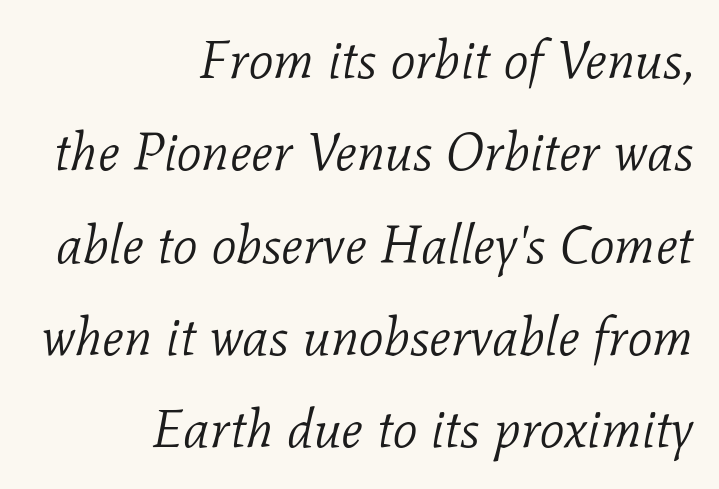
The image shows 54 px light serif type, italic (leaning right); set right-aligned, line spacing 1.71x, normal letter spacing, not underlined; low stroke contrast and a medium x-height.
